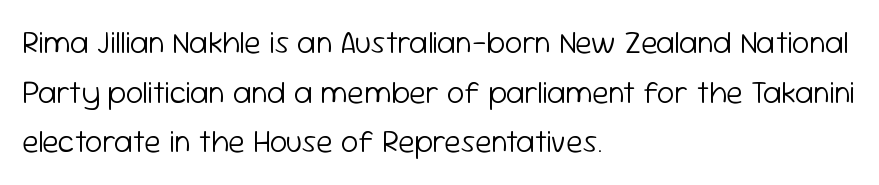
Q: Is the text bold? A: No.
Q: Is the text italic (slanted)? A: No, it is upright.
Q: Is the typeface a serif or a sans-serif typeface? A: Sans-serif.
Q: Is the text underlined? A: No.
Q: How is the paragraph aligned? A: Left-aligned.
Q: Is the spacing between letters normal or unusually wide? A: Normal.
Q: Is the spacing between lines tight, normal or loose? A: Normal.
Q: Width (condensed, normal, or wide)? A: Normal.
Q: Stroke contrast? A: Low.
Q: x-height? A: Medium.
Q: Monospaced? A: No.
